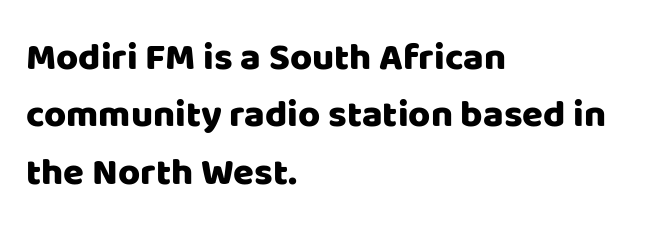
{"serif": "no", "italic": "no", "width": "normal", "stroke_contrast": "low", "x_height": "large", "monospaced": "no", "underline": "no", "align": "left", "line_spacing": "normal", "line_spacing_ratio": 1.51, "letter_spacing": "normal", "letter_spacing_em": 0.0, "glyph_px": 38}
